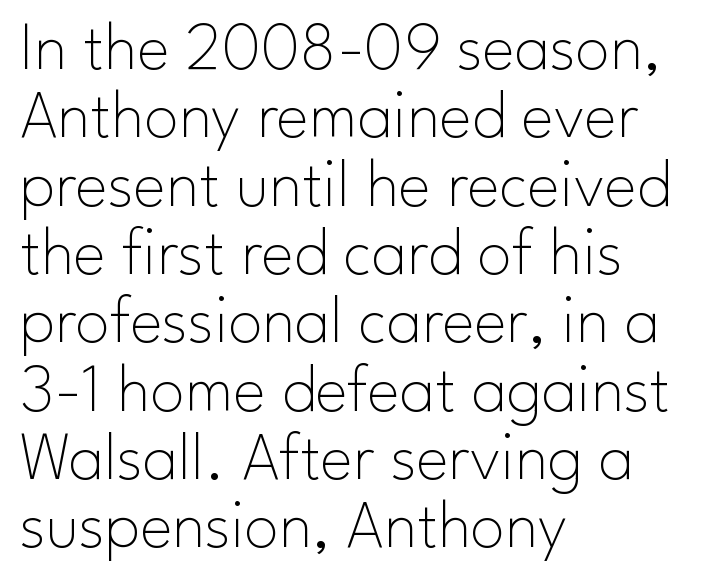
Q: Is the text bold? A: No.
Q: Is the text italic (slanted)? A: No, it is upright.
Q: Is the typeface a serif or a sans-serif typeface? A: Sans-serif.
Q: Is the text underlined? A: No.
Q: How is the paragraph aligned? A: Left-aligned.
Q: Is the spacing between letters normal or unusually wide? A: Normal.
Q: Is the spacing between lines tight, normal or loose? A: Tight.
Q: Width (condensed, normal, or wide)? A: Normal.
Q: Stroke contrast? A: Low.
Q: x-height? A: Small.
Q: Monospaced? A: No.
